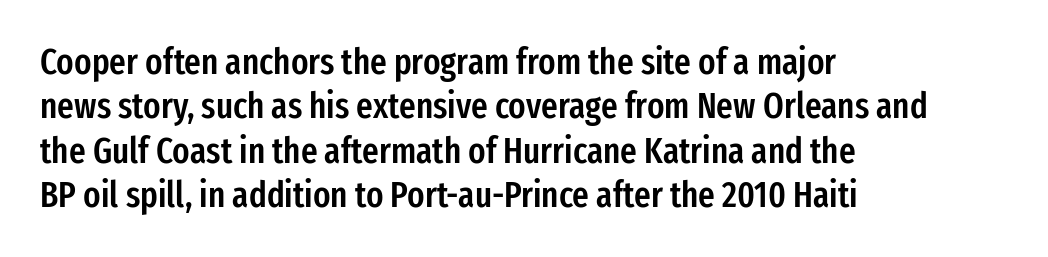
{"serif": "no", "italic": "no", "bold": "semi", "weight": "semibold", "width": "condensed", "stroke_contrast": "low", "x_height": "medium", "monospaced": "no", "underline": "no", "align": "left", "line_spacing_ratio": 1.23, "letter_spacing": "normal", "letter_spacing_em": 0.0, "glyph_px": 36}
